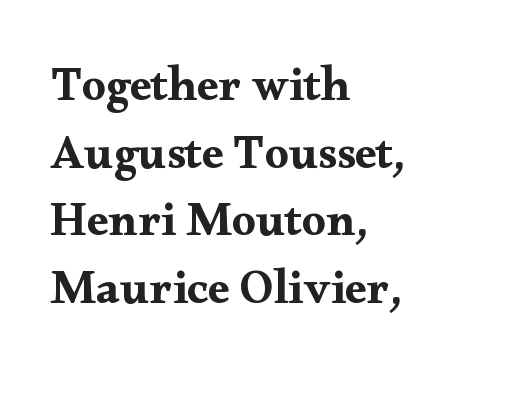
Words float on clear page, feet unadorned. Font category for this specimen: serif. Honestly, the letter spacing is just normal — you wouldn't notice it. Horizontally, the lines are justified to the leading edge only. Notice how the stems are strictly vertical — no italics here. A typesetter would call this leading conventional body-copy spacing.
